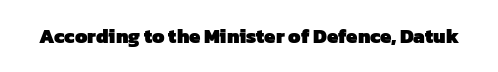
Standard letterfit; no display-style spreading of the glyphs. Plenty of ink on the page — the face is bold. The string is rendered with underlining switched off.
